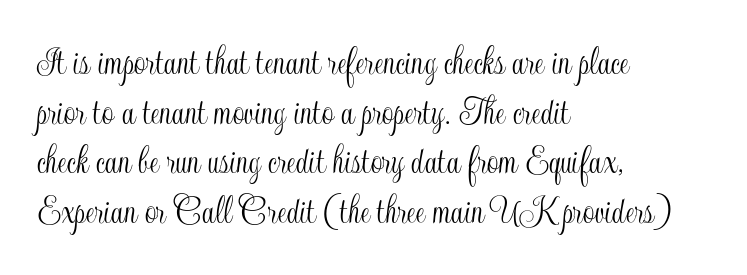
Q: Is the text italic (slanted)? A: Yes.
Q: Is the text underlined? A: No.
Q: How is the paragraph aligned? A: Left-aligned.
Q: Is the spacing between letters normal or unusually wide? A: Normal.
Q: Width (condensed, normal, or wide)? A: Condensed.
Q: x-height? A: Small.
Q: Monospaced? A: No.
